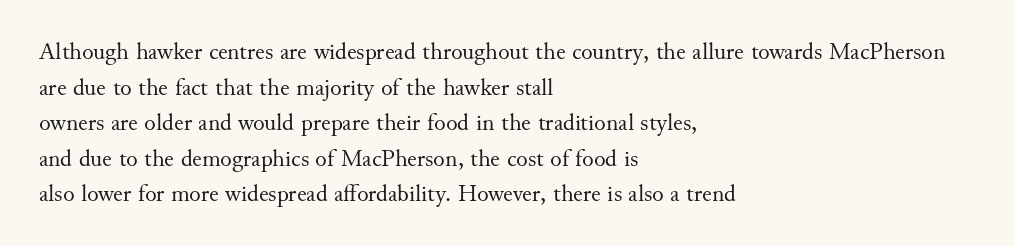
Q: Is the text bold? A: No.
Q: Is the text italic (slanted)? A: No, it is upright.
Q: Is the text underlined? A: No.
Q: How is the paragraph aligned? A: Left-aligned.
Q: Is the spacing between letters normal or unusually wide? A: Normal.
Q: Is the spacing between lines tight, normal or loose? A: Normal.
